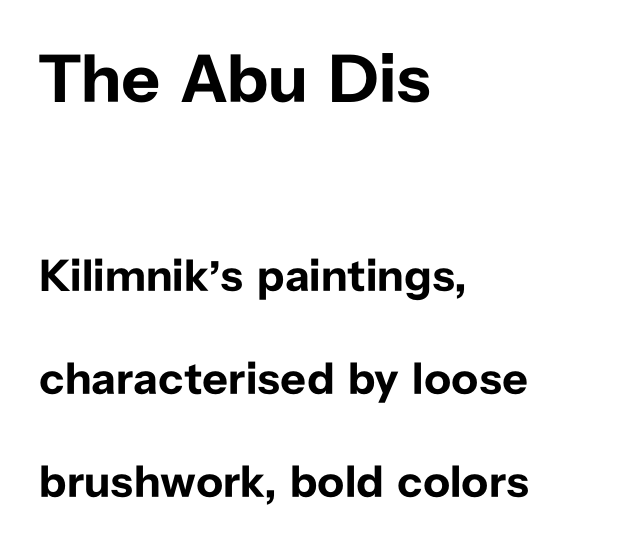
Does the bottom block carry the larger type? No, the top block does. What weight is shown? A full bold with thick strokes. Whoever set this chose breathing room over compactness in the vertical rhythm. The letterforms sit shoulder to shoulder at normal distance. Regarding serifs, this sample does without them.
